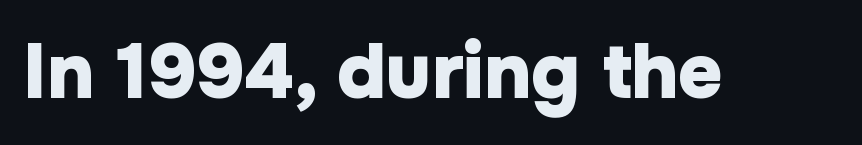
{"serif": "no", "italic": "no", "bold": "yes", "weight": "heavy", "width": "normal", "stroke_contrast": "low", "x_height": "medium", "monospaced": "no", "underline": "no", "letter_spacing": "normal", "letter_spacing_em": 0.0, "glyph_px": 77}
